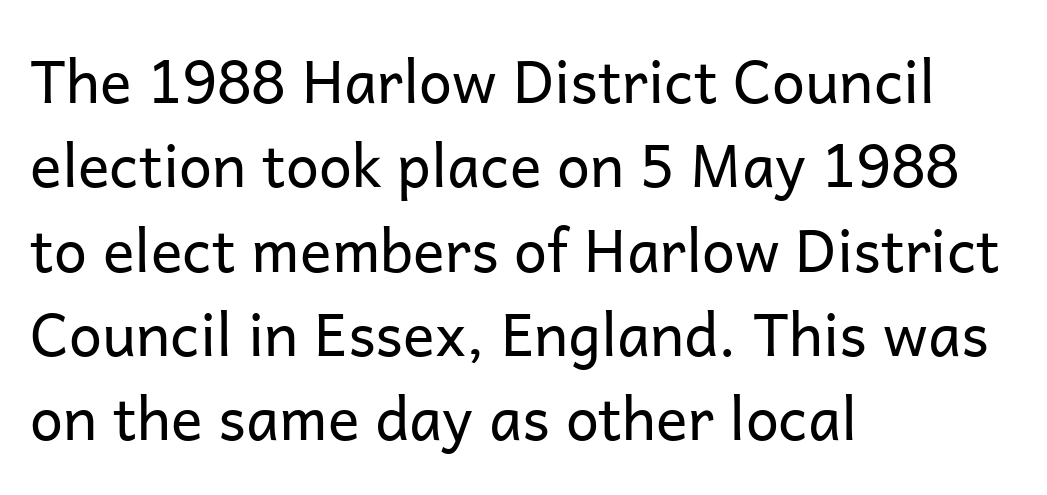
{"serif": "no", "italic": "no", "bold": "no", "weight": "regular", "width": "normal", "stroke_contrast": "low", "x_height": "medium", "monospaced": "no", "underline": "no", "align": "left", "line_spacing": "normal", "line_spacing_ratio": 1.43, "letter_spacing": "normal", "letter_spacing_em": 0.0, "glyph_px": 59}
